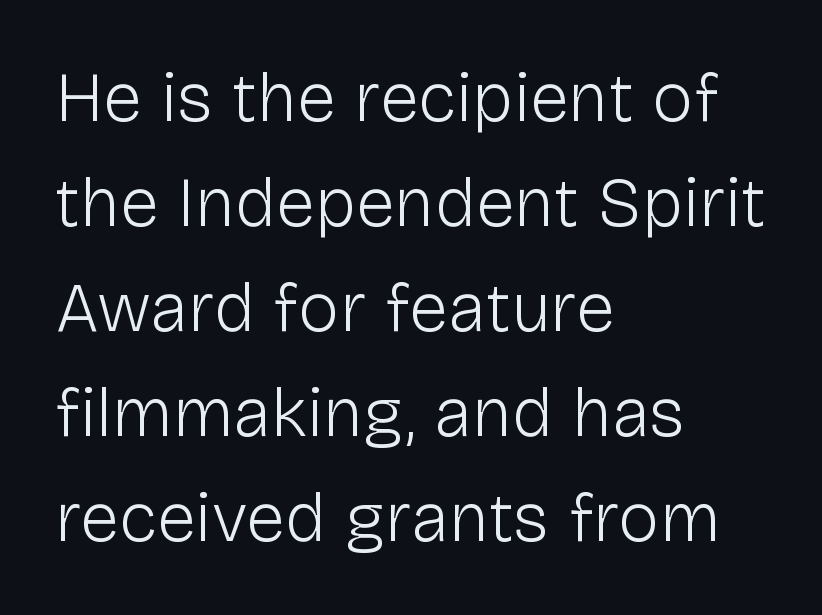
The image shows 70 px light sans-serif type, upright; set left-aligned, normal line spacing (1.5x), normal letter spacing, not underlined; low stroke contrast and a medium x-height.
